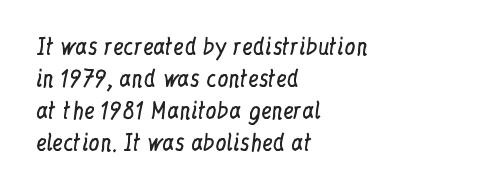
The image shows 22 px text type; set left-aligned, normal line spacing (1.45x), normal letter spacing, not underlined.
